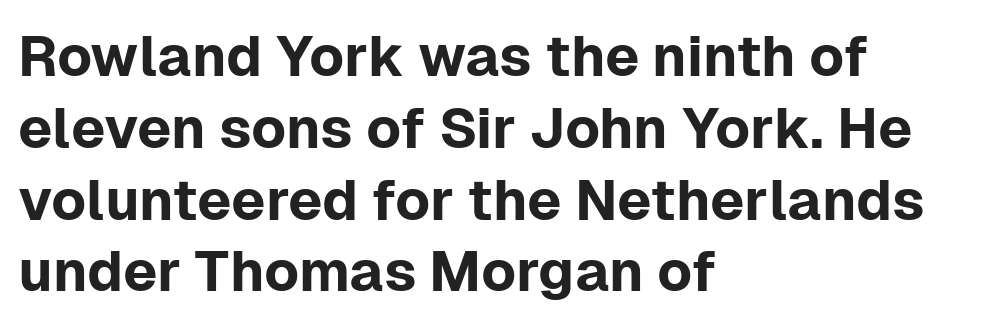
Q: Is the text italic (slanted)? A: No, it is upright.
Q: Is the typeface a serif or a sans-serif typeface? A: Sans-serif.
Q: Is the text underlined? A: No.
Q: How is the paragraph aligned? A: Left-aligned.
Q: Is the spacing between letters normal or unusually wide? A: Normal.
Q: Is the spacing between lines tight, normal or loose? A: Normal.
Q: Width (condensed, normal, or wide)? A: Normal.
Q: Stroke contrast? A: Low.
Q: x-height? A: Medium.
Q: Monospaced? A: No.
